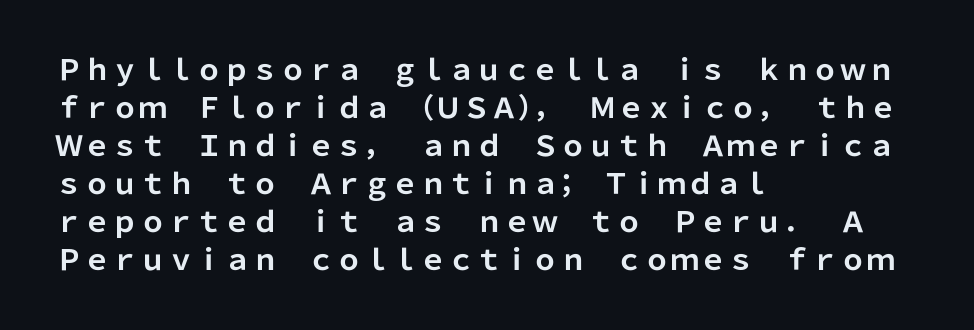
Q: Is the text bold? A: Yes.
Q: Is the text italic (slanted)? A: No, it is upright.
Q: Is the typeface a serif or a sans-serif typeface? A: Sans-serif.
Q: Is the text underlined? A: No.
Q: How is the paragraph aligned? A: Left-aligned.
Q: Is the spacing between letters normal or unusually wide? A: Normal.
Q: Is the spacing between lines tight, normal or loose? A: Normal.
Q: Width (condensed, normal, or wide)? A: Normal.
Q: Stroke contrast? A: Low.
Q: x-height? A: Medium.
Q: Monospaced? A: No.
